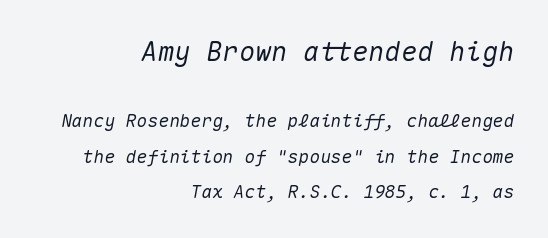
{"italic": "yes", "lean": "right", "slant_degrees": 10, "underline": "no", "align": "right", "line_spacing": "loose", "line_spacing_ratio": 1.98, "letter_spacing": "normal", "letter_spacing_em": 0.0, "larger_block": "first", "size_ratio": 1.5, "glyph_px": 27}
